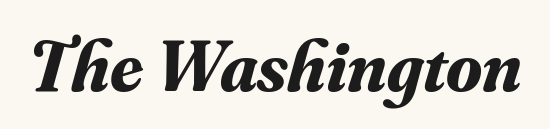
{"serif": "yes", "italic": "yes", "lean": "right", "slant_degrees": 16, "bold": "yes", "weight": "bold", "width": "normal", "stroke_contrast": "medium", "x_height": "small", "monospaced": "no", "underline": "no", "letter_spacing": "normal", "letter_spacing_em": 0.0, "glyph_px": 73}
